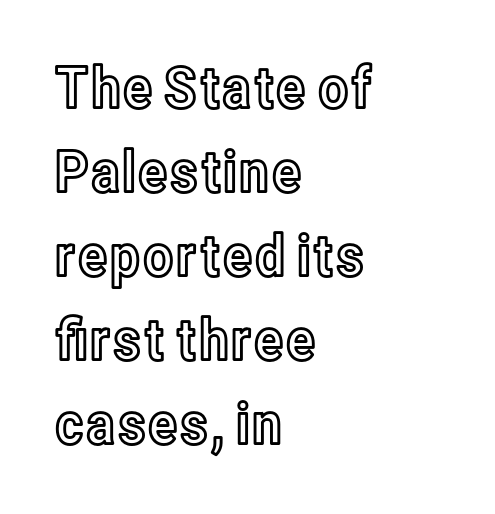
Unlike italic type, these characters show no tilt at all. Lines of text with bare space underneath. Words appear dense and cohesive because spacing is normal. In CSS terms this would be text-align: left. You could not count columns in this text — the font is proportionally spaced. Vertically, the passage feels balanced, rows spaced as you'd expect.
